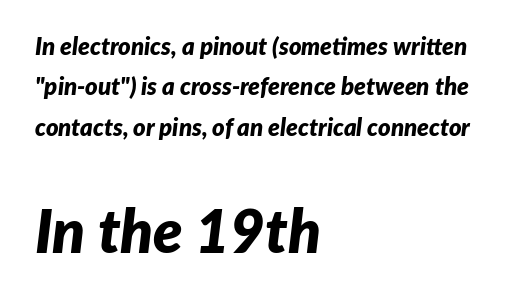
Glance below the letters and you will spot only blank space. The letters advance in unequal steps, a hallmark of proportional type. The face used here appears at its bigger size in the lower chunk. Posture: slanted. These lines stack with their left ends in a neat column. Typographic density is high because the face is bold.
